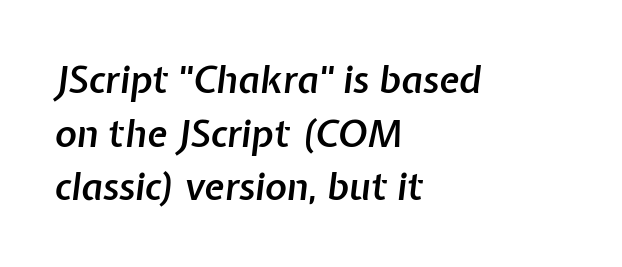
Does the weight exceed regular? Yes, but only to semibold. Rows of type keep a routine distance in the vertical direction. The typesetter chose a ragged-right arrangement here. Is the letter spacing exaggerated? No — it looks like the ordinary default. Bare-footed words on every line. This sample has the flowing, uneven cadence of proportional lettering.
